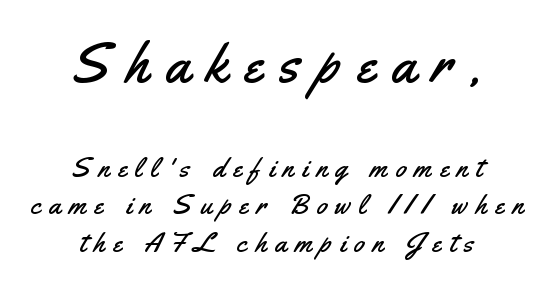
{"serif": "no", "width": "condensed", "stroke_contrast": "medium", "x_height": "small", "monospaced": "no", "underline": "no", "align": "center", "line_spacing": "normal", "line_spacing_ratio": 1.35, "letter_spacing": "wide", "letter_spacing_em": 0.3, "larger_block": "first", "size_ratio": 2.04, "glyph_px": 57}
